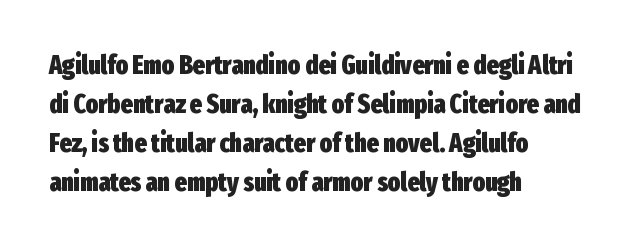
The image shows 26 px bold type, upright; set left-aligned, normal line spacing (1.5x), normal letter spacing, not underlined.
